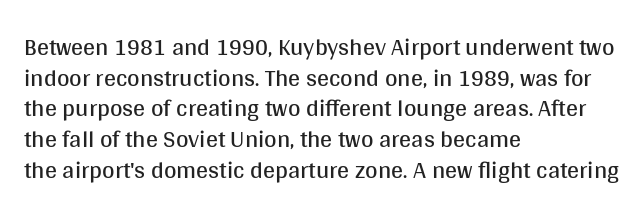
{"italic": "no", "bold": "no", "underline": "no", "align": "left", "line_spacing": "normal", "line_spacing_ratio": 1.28, "letter_spacing": "normal", "letter_spacing_em": 0.0, "glyph_px": 24}
